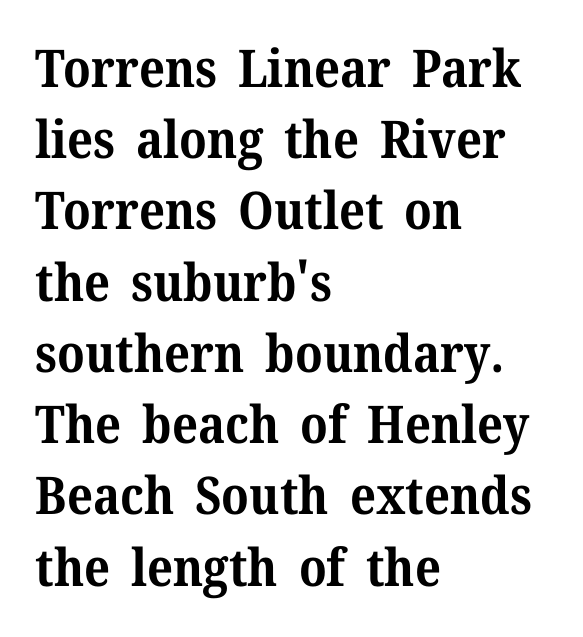
Old-style or modern, the face here clearly has serifs. The space beneath each line is pristine and unruled. The passage shown has conventional tracking throughout. Upright lettering throughout. Varying glyph widths throughout — classic text-font behaviour. The text block is weighted toward the left margin, trailing off unevenly rightward.
